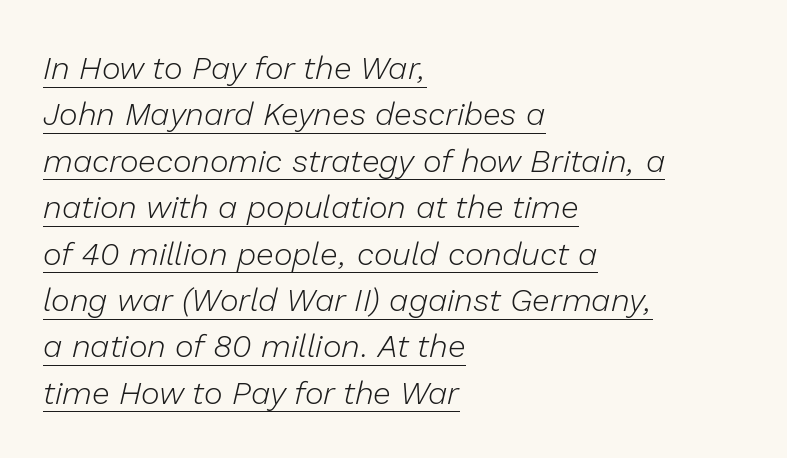
{"italic": "yes", "lean": "right", "slant_degrees": 13, "bold": "no", "weight": "light", "width": "normal", "stroke_contrast": "low", "x_height": "medium", "monospaced": "no", "underline": "yes", "align": "left", "line_spacing": "normal", "line_spacing_ratio": 1.45, "letter_spacing": "normal", "letter_spacing_em": 0.0, "glyph_px": 32}
